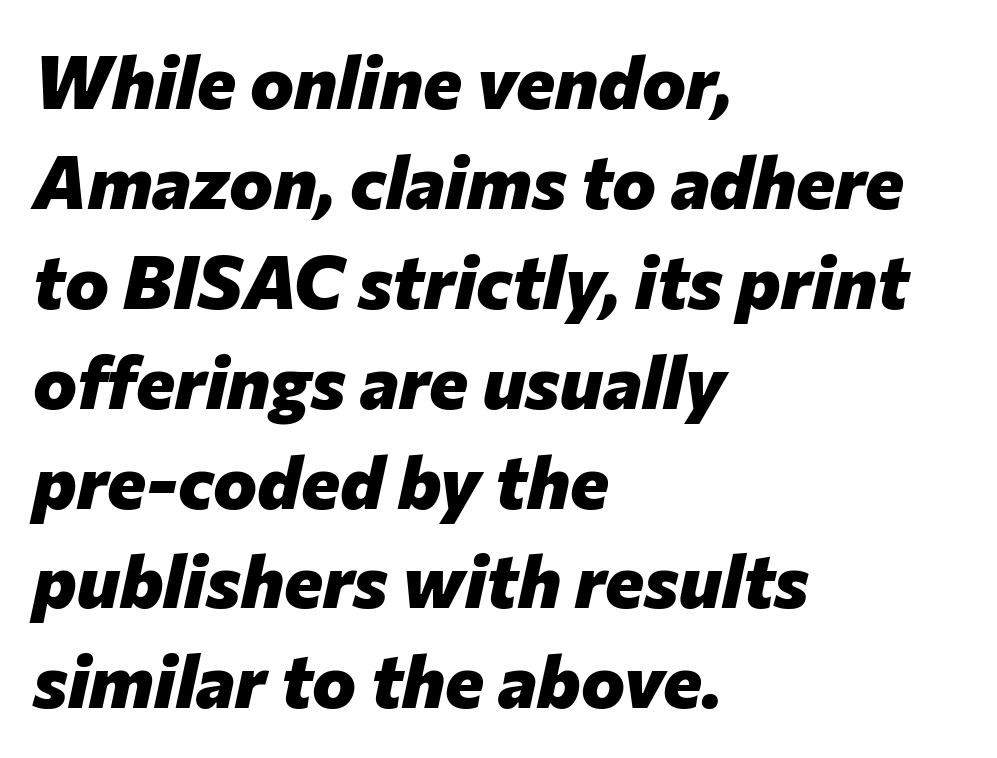
{"italic": "yes", "lean": "right", "slant_degrees": 12, "bold": "yes", "weight": "heavy", "width": "normal", "stroke_contrast": "low", "x_height": "medium", "monospaced": "no", "underline": "no", "align": "left", "line_spacing": "normal", "line_spacing_ratio": 1.35, "letter_spacing": "normal", "letter_spacing_em": 0.0, "glyph_px": 74}
